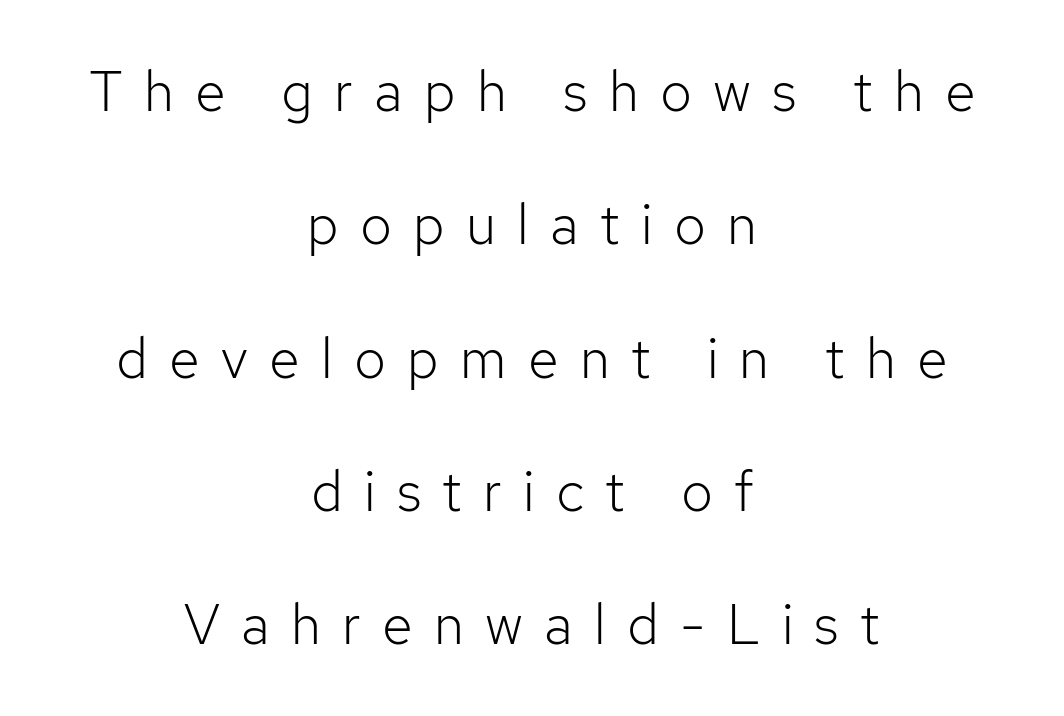
Q: Is the text bold? A: No.
Q: Is the text italic (slanted)? A: No, it is upright.
Q: Is the typeface a serif or a sans-serif typeface? A: Sans-serif.
Q: Is the text underlined? A: No.
Q: How is the paragraph aligned? A: Centered.
Q: Is the spacing between letters normal or unusually wide? A: Unusually wide.
Q: Is the spacing between lines tight, normal or loose? A: Loose.
Q: Width (condensed, normal, or wide)? A: Normal.
Q: Stroke contrast? A: Low.
Q: x-height? A: Medium.
Q: Monospaced? A: No.
